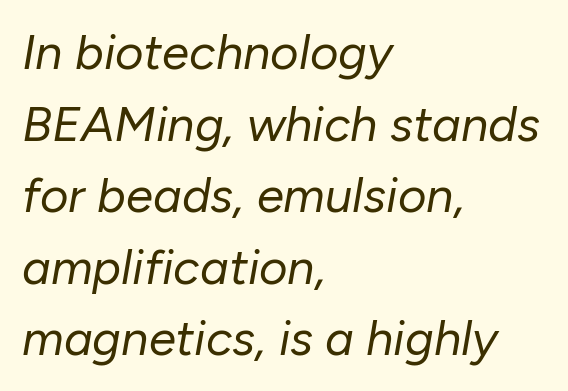
Q: Is the text bold? A: No.
Q: Is the text italic (slanted)? A: Yes, it leans right by about 10 degrees.
Q: Is the text underlined? A: No.
Q: How is the paragraph aligned? A: Left-aligned.
Q: Is the spacing between letters normal or unusually wide? A: Normal.
Q: Is the spacing between lines tight, normal or loose? A: Normal.
Q: Width (condensed, normal, or wide)? A: Normal.
Q: Stroke contrast? A: Low.
Q: x-height? A: Medium.
Q: Monospaced? A: No.
